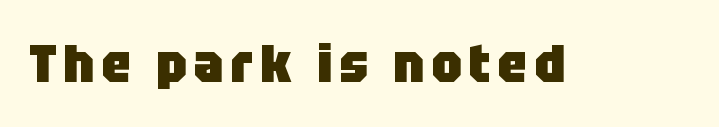
{"serif": "no", "italic": "no", "bold": "yes", "weight": "heavy", "width": "normal", "stroke_contrast": "low", "x_height": "large", "monospaced": "no", "underline": "no", "glyph_px": 53}
